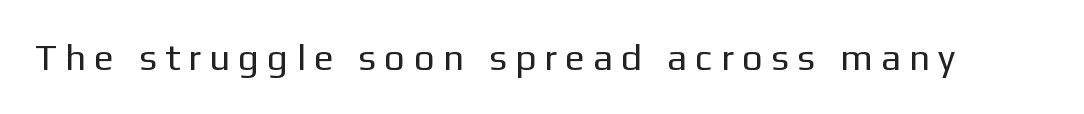
Plain, unruled lines of type. These lines are rendered in a variable-pitch font. No heavy texture on the line: the type isn't bold. Tracking here is generous; glyphs stand well apart from one another. Type style note: lacks serifs.
